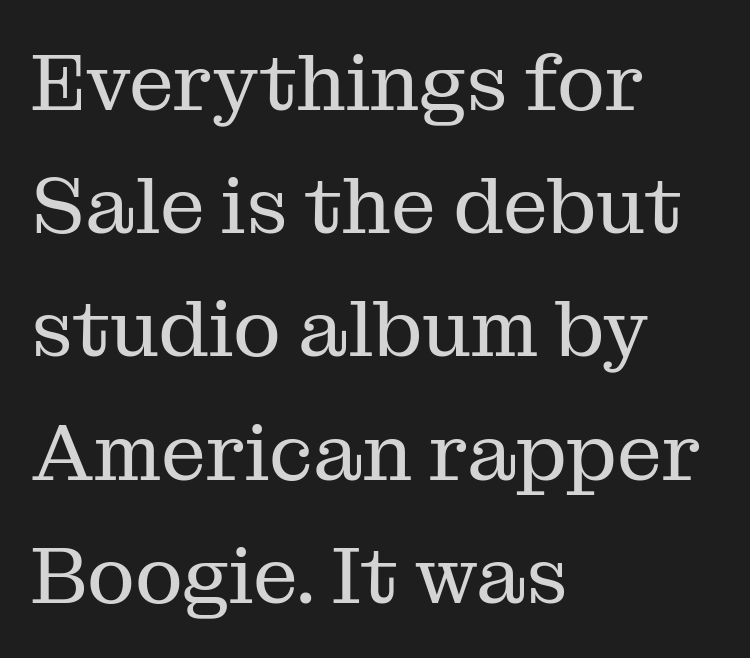
No letter is thick-stroked: the sample isn't bold. Stroke terminals: seriffed. In terms of leading, this rendering sits right in the middle. Every character sits straight up, as roman type does. Casual observation: everything's shoved over to the left.
